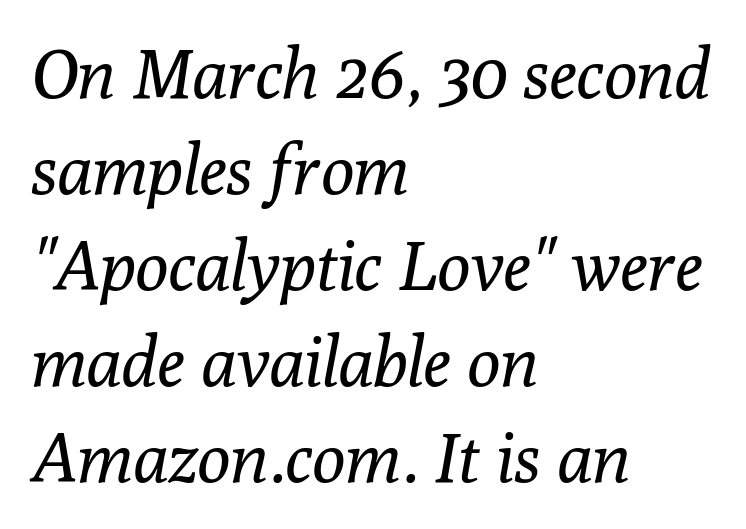
The image shows 69 px regular-weight serif type, italic (leaning right); set left-aligned, normal line spacing (1.39x), normal letter spacing, not underlined; low stroke contrast and a medium x-height.
